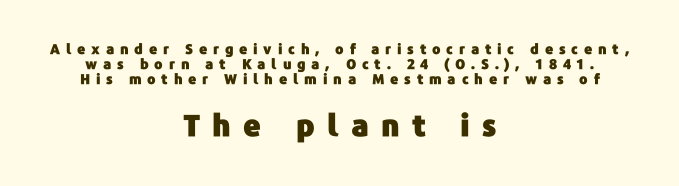
Q: Is the text italic (slanted)? A: No, it is upright.
Q: Is the typeface a serif or a sans-serif typeface? A: Sans-serif.
Q: Is the text underlined? A: No.
Q: How is the paragraph aligned? A: Centered.
Q: Is the spacing between letters normal or unusually wide? A: Unusually wide.
Q: Is the spacing between lines tight, normal or loose? A: Tight.
Q: Which block of text is set in a larger size, the first (top) or the second (bottom)? A: The second (bottom) one.
Q: Width (condensed, normal, or wide)? A: Normal.
Q: Stroke contrast? A: Low.
Q: x-height? A: Medium.
Q: Monospaced? A: No.
